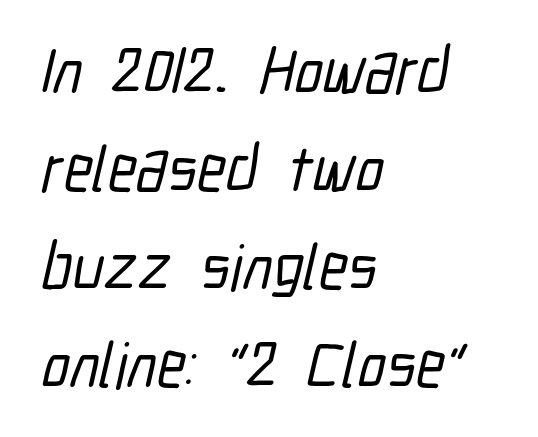
Q: Is the typeface a serif or a sans-serif typeface? A: Sans-serif.
Q: Is the text underlined? A: No.
Q: How is the paragraph aligned? A: Left-aligned.
Q: Is the spacing between letters normal or unusually wide? A: Normal.
Q: Is the spacing between lines tight, normal or loose? A: Normal.
Q: Width (condensed, normal, or wide)? A: Condensed.
Q: Stroke contrast? A: Low.
Q: x-height? A: Medium.
Q: Monospaced? A: No.
